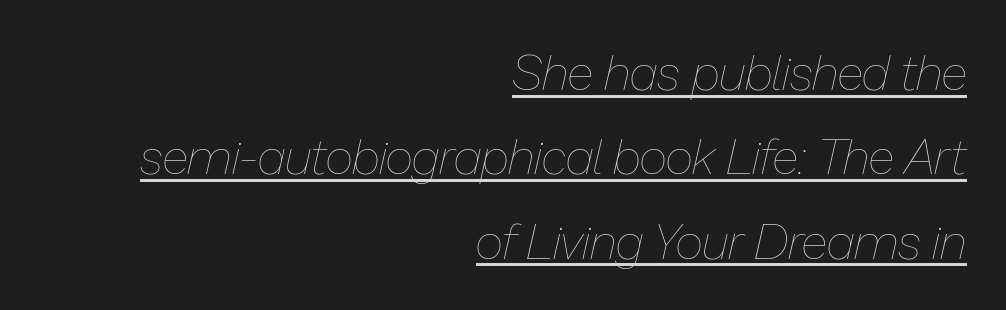
The image shows 49 px thin type, italic (leaning right); set right-aligned, line spacing 1.72x, normal letter spacing, underlined; low stroke contrast and a medium x-height.
